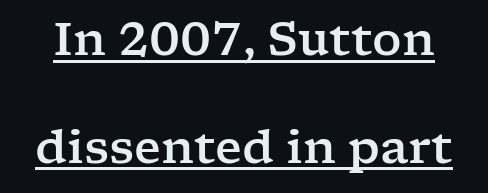
The image shows 46 px wide serif type, upright; set loose line spacing (2.34x), normal letter spacing, underlined; low stroke contrast and a medium x-height.
